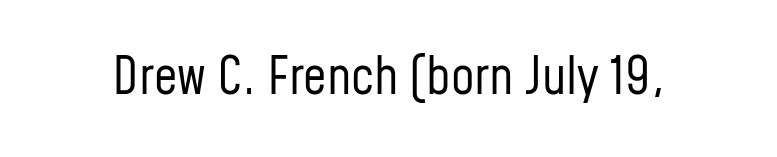
Q: Is the text bold? A: No.
Q: Is the text italic (slanted)? A: No, it is upright.
Q: Is the typeface a serif or a sans-serif typeface? A: Sans-serif.
Q: Is the text underlined? A: No.
Q: Is the spacing between letters normal or unusually wide? A: Normal.
Q: Width (condensed, normal, or wide)? A: Condensed.
Q: Stroke contrast? A: Low.
Q: x-height? A: Medium.
Q: Monospaced? A: No.
